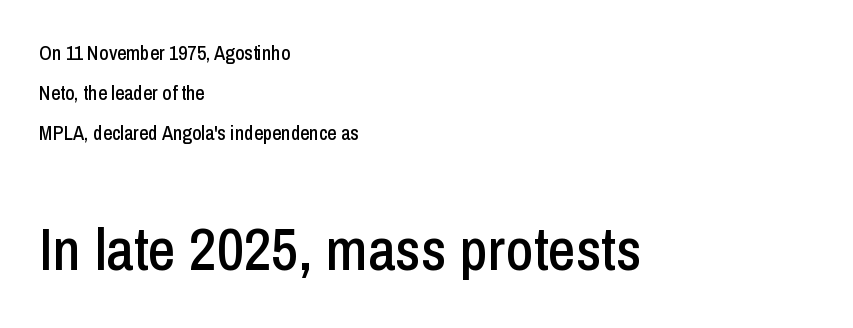
Rendered with straight, roman letterforms. Beneath every word, the page is bare. Here the glyphs are tracked normally, forming tight word shapes. This sample uses a sans-serif face. Two sizes are in play, and the larger belongs to the second block.
